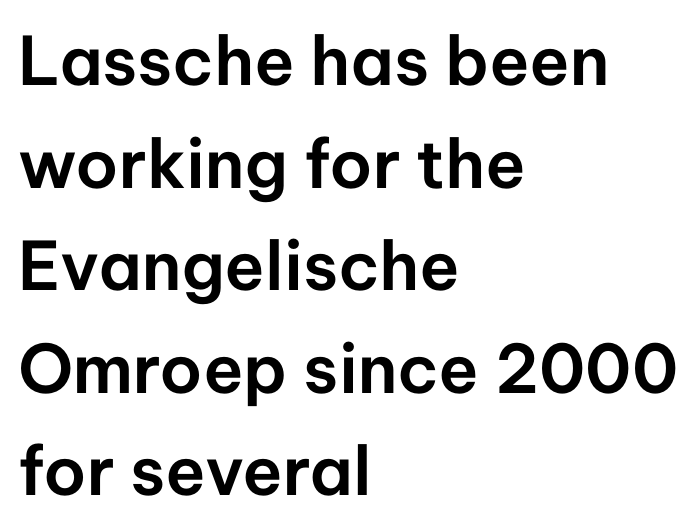
{"serif": "no", "italic": "no", "width": "normal", "stroke_contrast": "low", "x_height": "medium", "monospaced": "no", "underline": "no", "align": "left", "line_spacing": "normal", "line_spacing_ratio": 1.53, "letter_spacing": "normal", "letter_spacing_em": 0.0, "glyph_px": 67}
